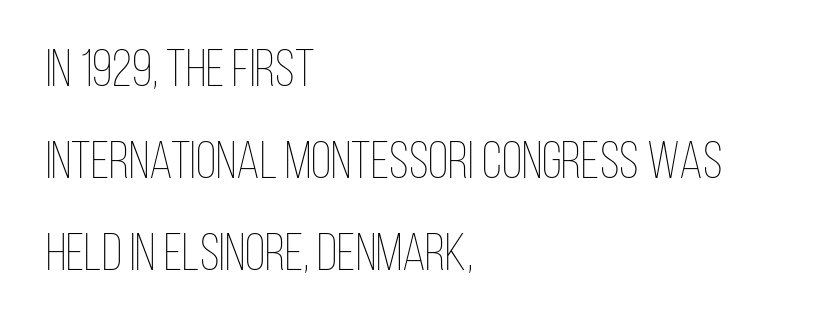
The image shows 53 px thin, condensed type, upright; set left-aligned, line spacing 1.74x, normal letter spacing, not underlined; low stroke contrast and a large x-height.
